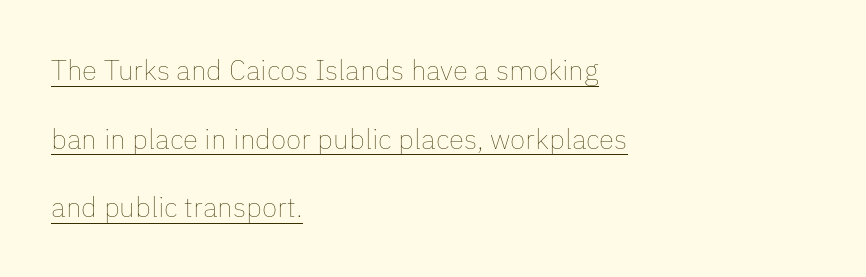
A typesetter would mark this as roman, not italic. On a weight scale, this lands at 450 or below. Every row of glyphs begins at an identical x-position on the left. Horizontal bands of white between lines are thick stripes.
